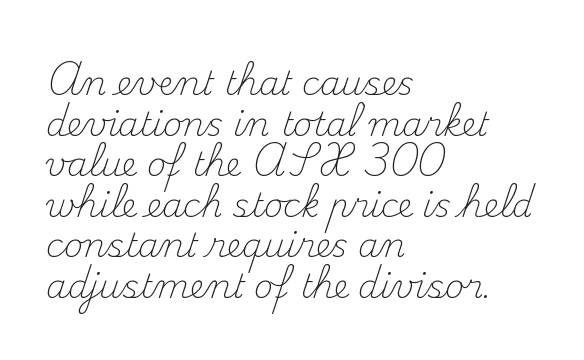
The image shows 33 px light serif type; set left-aligned, line spacing 1.23x, normal letter spacing, not underlined; medium stroke contrast and a small x-height.
